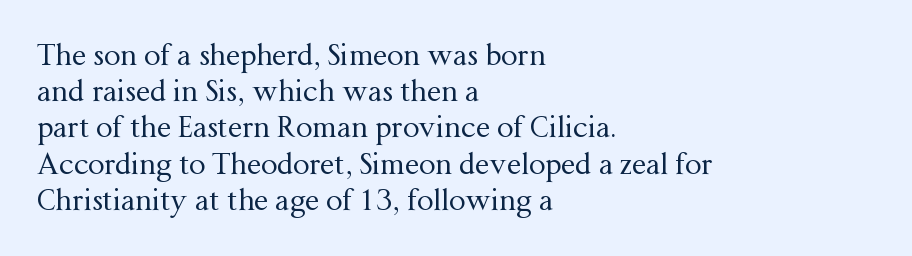
Vertical stems look standard width or narrower in stroke. Style check: upright. Baseline-to-baseline distance is the conventional proportion of letter height. Nothing unusual about the tracking: characters are spaced as the font intends.
